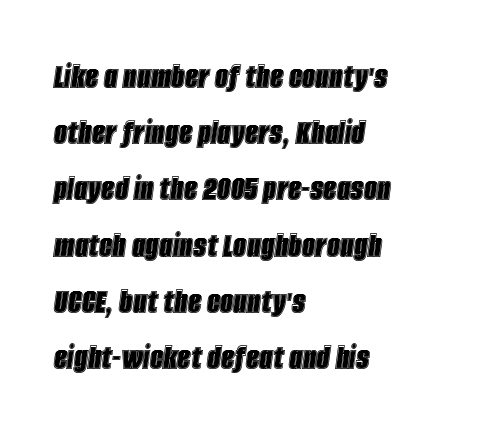
The image shows 37 px condensed type, italic (leaning right); set left-aligned, normal line spacing (1.52x), normal letter spacing, not underlined; a large x-height.
